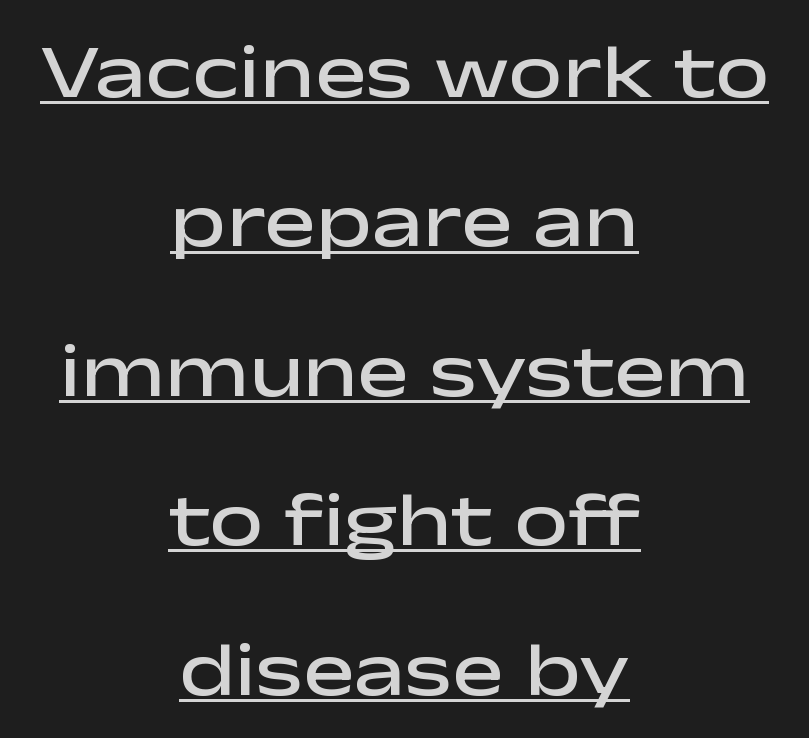
The image shows 77 px semibold, wide sans-serif type, upright; set centered, loose line spacing (1.94x), normal letter spacing, underlined; low stroke contrast and a medium x-height.
